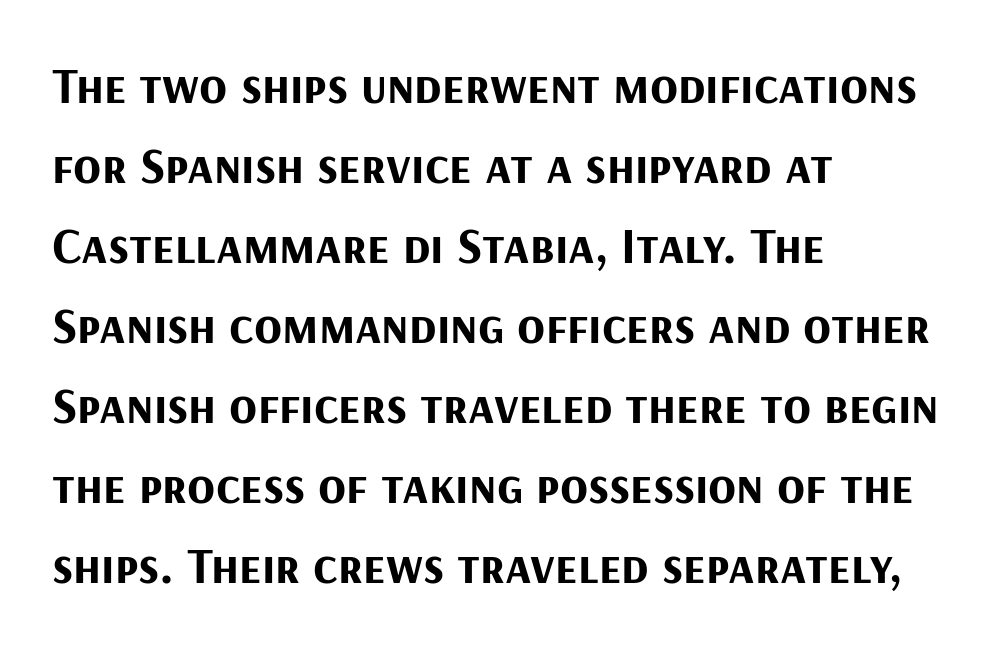
Q: Is the text bold? A: Yes.
Q: Is the text italic (slanted)? A: No, it is upright.
Q: Is the typeface a serif or a sans-serif typeface? A: Sans-serif.
Q: Is the text underlined? A: No.
Q: How is the paragraph aligned? A: Left-aligned.
Q: Is the spacing between letters normal or unusually wide? A: Normal.
Q: Is the spacing between lines tight, normal or loose? A: Normal.
Q: Width (condensed, normal, or wide)? A: Normal.
Q: Stroke contrast? A: Medium.
Q: x-height? A: Medium.
Q: Monospaced? A: No.
